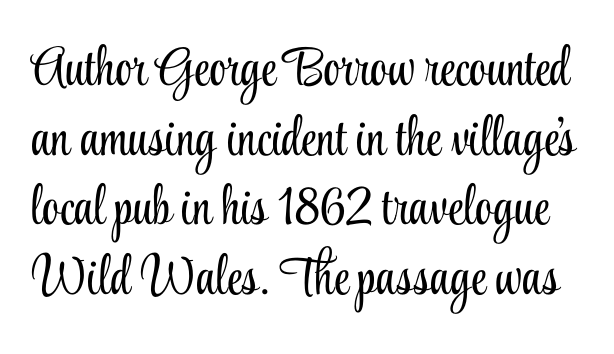
No extra ink here — the face is not bold. Check under the words: just untouched page. Regarding serifs, this sample has them.
